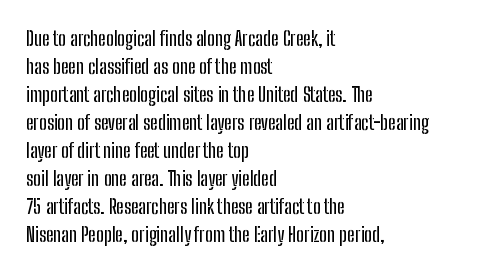
Q: Is the text italic (slanted)? A: No, it is upright.
Q: Is the text underlined? A: No.
Q: How is the paragraph aligned? A: Left-aligned.
Q: Is the spacing between letters normal or unusually wide? A: Normal.
Q: Is the spacing between lines tight, normal or loose? A: Normal.
